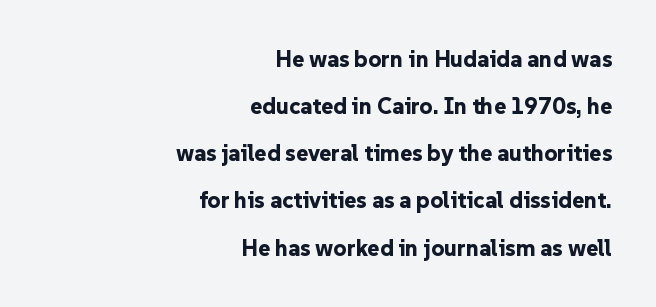
{"italic": "no", "bold": "yes", "underline": "no", "align": "right", "line_spacing": "loose", "line_spacing_ratio": 2.05, "letter_spacing": "normal", "letter_spacing_em": 0.0, "glyph_px": 23}
